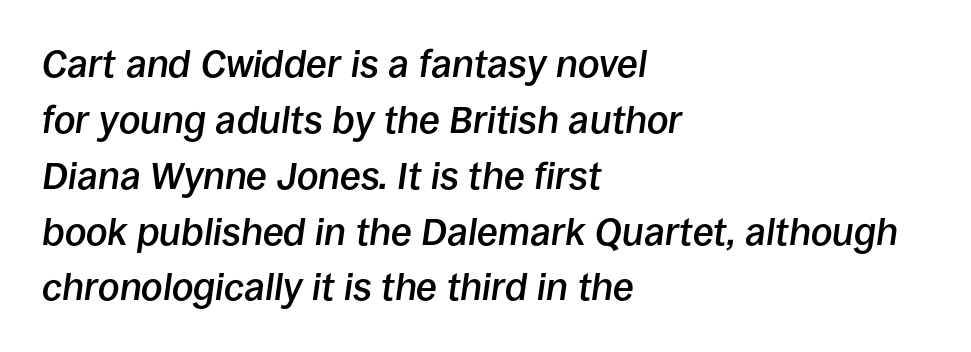
Q: Is the text bold? A: Semi-bold.
Q: Is the text italic (slanted)? A: Yes, it leans right by about 8 degrees.
Q: Is the text underlined? A: No.
Q: How is the paragraph aligned? A: Left-aligned.
Q: Is the spacing between letters normal or unusually wide? A: Normal.
Q: Is the spacing between lines tight, normal or loose? A: Normal.
Q: Width (condensed, normal, or wide)? A: Normal.
Q: Stroke contrast? A: Low.
Q: x-height? A: Large.
Q: Monospaced? A: No.
